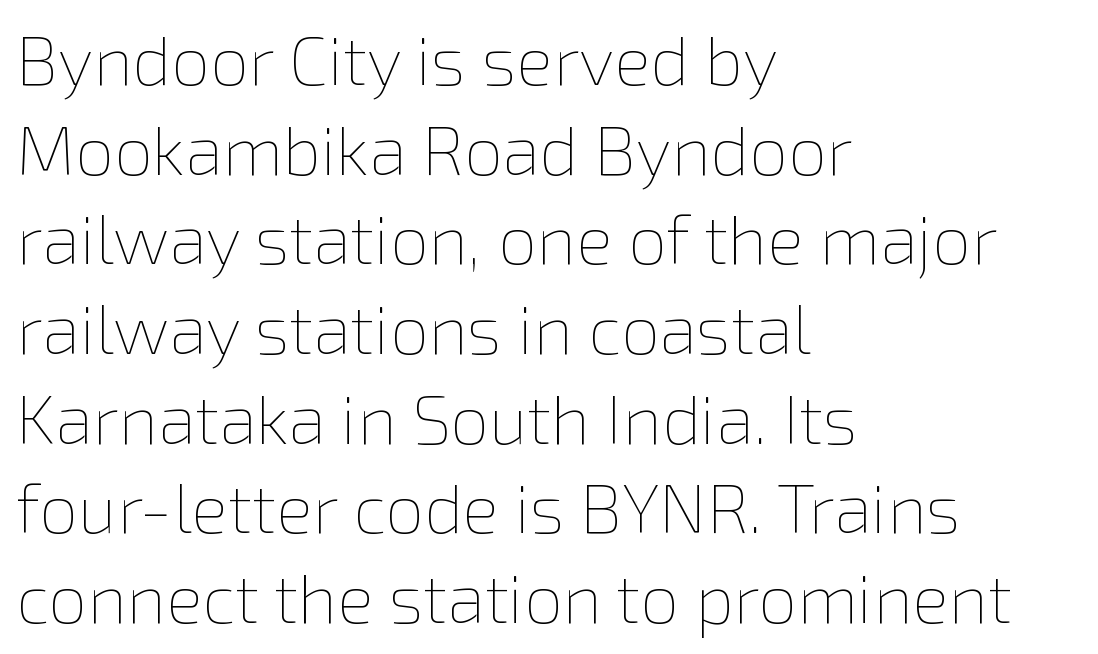
The image shows 69 px thin type, upright; set left-aligned, normal line spacing (1.3x), normal letter spacing, not underlined; low stroke contrast and a medium x-height.
